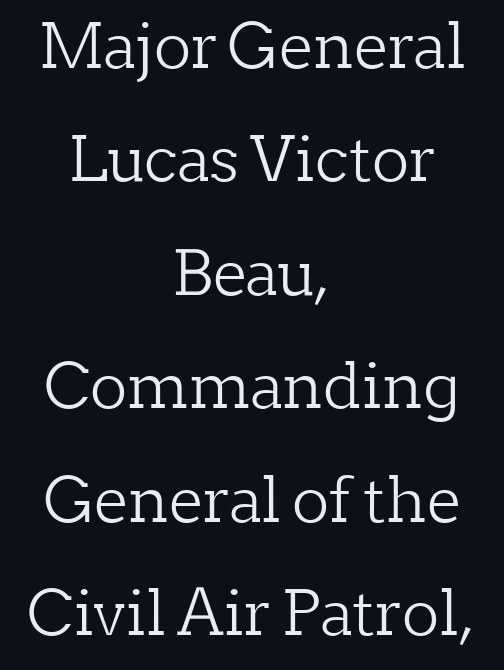
{"serif": "yes", "italic": "no", "bold": "no", "weight": "light", "width": "normal", "stroke_contrast": "low", "x_height": "medium", "monospaced": "no", "underline": "no", "align": "center", "line_spacing_ratio": 1.83, "letter_spacing": "normal", "letter_spacing_em": 0.0, "glyph_px": 62}
